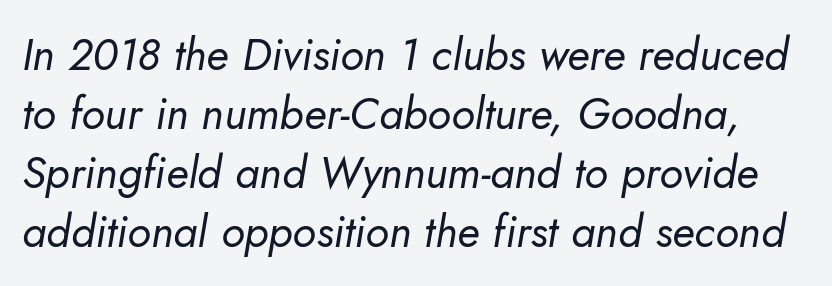
{"italic": "yes", "lean": "right", "slant_degrees": 5, "bold": "no", "weight": "regular", "width": "normal", "stroke_contrast": "low", "x_height": "small", "monospaced": "no", "underline": "no", "line_spacing": "normal", "line_spacing_ratio": 1.34, "letter_spacing": "normal", "letter_spacing_em": 0.0, "glyph_px": 44}
